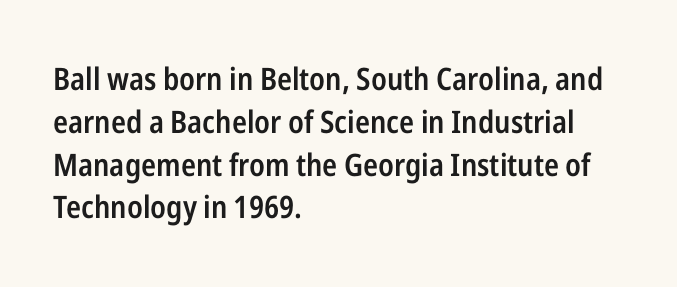
The font is running at a semibold setting, under full bold. Unmarked baselines from the first word to the last. The letters advance in unequal steps, a hallmark of proportional type. The font's upright variant was chosen for this text. Regular leading.
